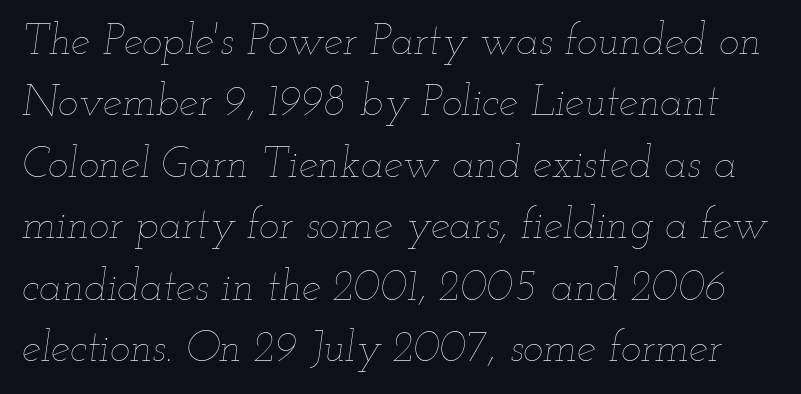
The image shows 43 px thin, wide type, italic (leaning right); set normal line spacing (1.43x), normal letter spacing, not underlined; low stroke contrast and a small x-height.
